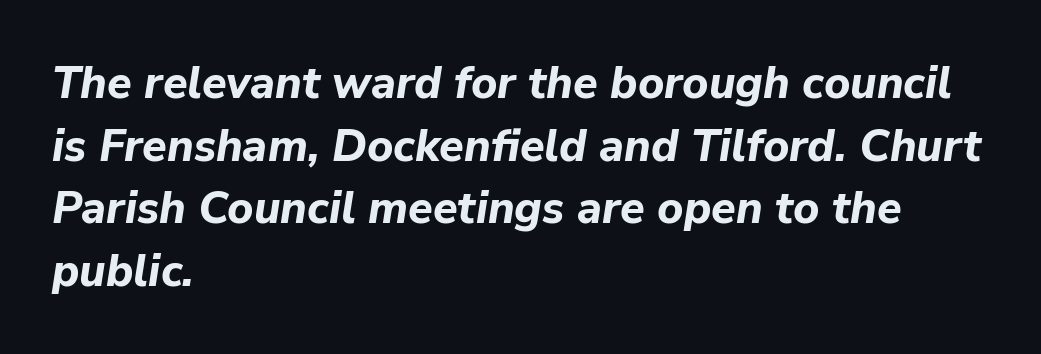
The image shows 45 px bold type, italic (leaning right); set left-aligned, normal line spacing (1.39x), normal letter spacing, not underlined; low stroke contrast and a medium x-height.
